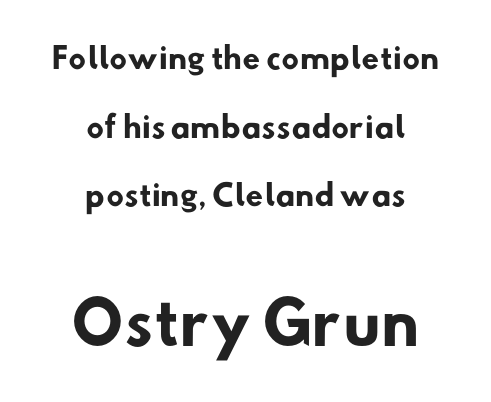
Q: Is the text bold? A: Yes.
Q: Is the typeface a serif or a sans-serif typeface? A: Sans-serif.
Q: Is the text underlined? A: No.
Q: How is the paragraph aligned? A: Centered.
Q: Is the spacing between letters normal or unusually wide? A: Normal.
Q: Is the spacing between lines tight, normal or loose? A: Loose.
Q: Which block of text is set in a larger size, the first (top) or the second (bottom)? A: The second (bottom) one.
Q: Width (condensed, normal, or wide)? A: Normal.
Q: Stroke contrast? A: Low.
Q: x-height? A: Small.
Q: Monospaced? A: No.
